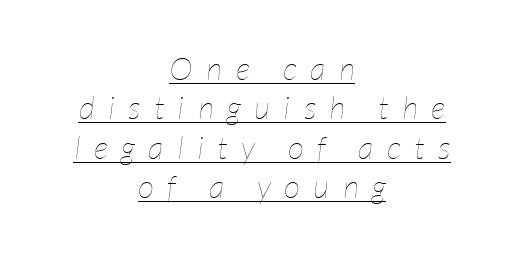
The image shows 32 px thin, condensed type, italic (leaning right); set centered, line spacing 1.23x, unusually wide letter spacing (+0.42 em), underlined; low stroke contrast and a medium x-height.
